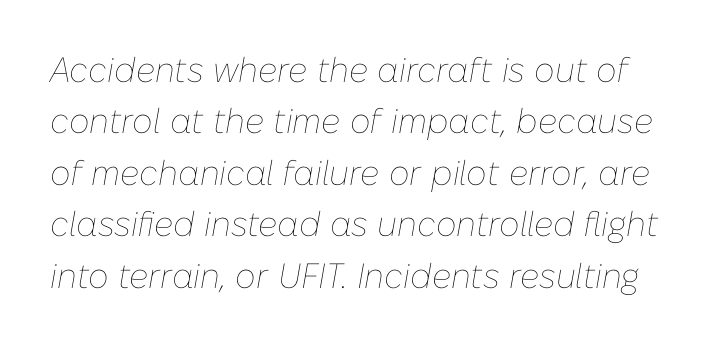
The image shows 35 px thin type, italic (leaning right); set normal line spacing (1.47x), normal letter spacing, not underlined; low stroke contrast and a medium x-height.
